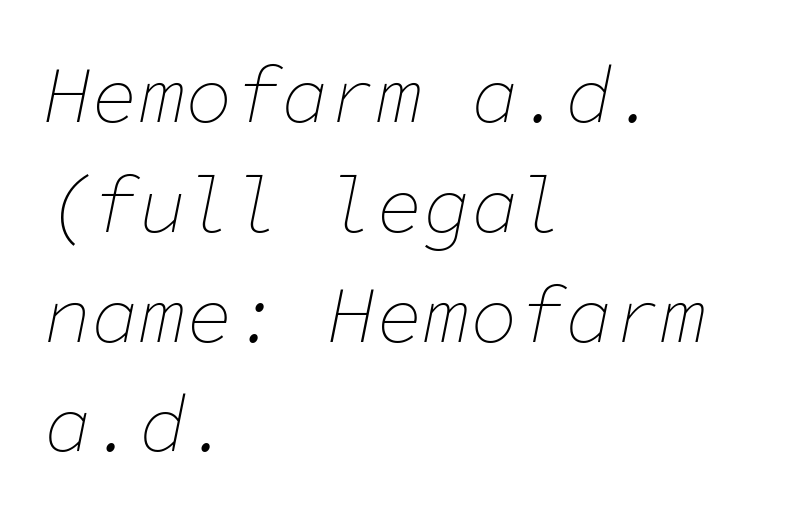
{"italic": "yes", "lean": "right", "slant_degrees": 11, "bold": "no", "weight": "thin", "width": "normal", "stroke_contrast": "low", "x_height": "medium", "monospaced": "yes", "underline": "no", "align": "left", "line_spacing": "normal", "line_spacing_ratio": 1.39, "letter_spacing": "normal", "letter_spacing_em": 0.0, "glyph_px": 79}
